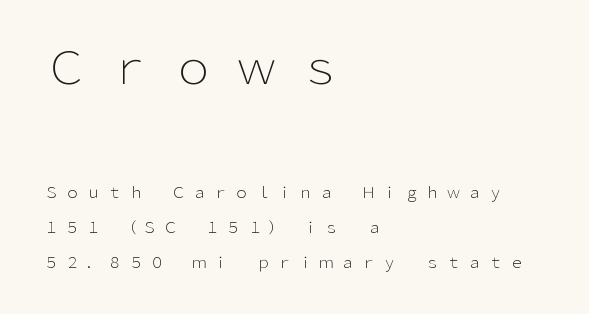
The image shows 45 px light sans-serif type, upright; set left-aligned, loose line spacing (2.32x), unusually wide letter spacing (+0.41 em), not underlined; the first (top) block is 3.0x larger; low stroke contrast and a medium x-height.
